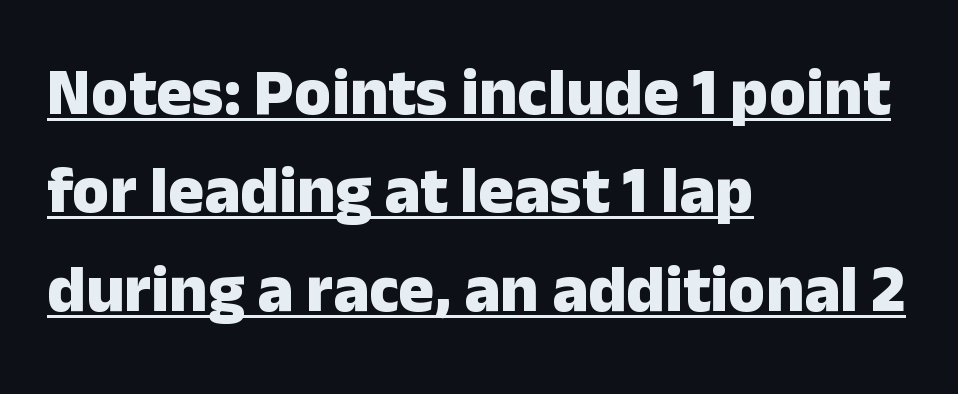
The image shows 67 px heavy sans-serif type, upright; set left-aligned, normal line spacing (1.47x), normal letter spacing, underlined; low stroke contrast and a medium x-height.
